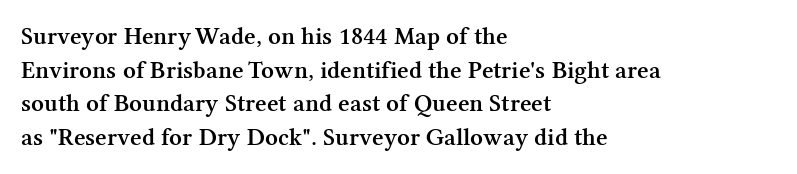
Is there any slant? The stems are plumb. Only glyphs here, with clear space below each row. A fair bit of extra ink — the face is semibold, not bold. Honestly, the row spacing looks completely unremarkable. These lines stack with their left ends in a neat column.
